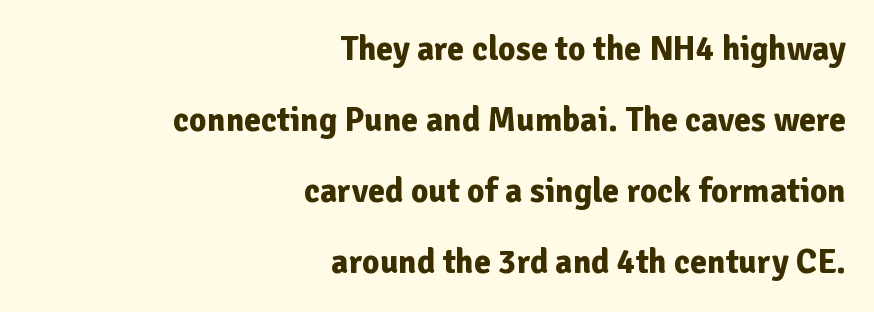
{"serif": "no", "italic": "no", "bold": "yes", "weight": "bold", "width": "normal", "stroke_contrast": "low", "x_height": "medium", "monospaced": "no", "underline": "no", "align": "right", "line_spacing": "loose", "line_spacing_ratio": 2.09, "letter_spacing": "normal", "letter_spacing_em": 0.0, "glyph_px": 34}
